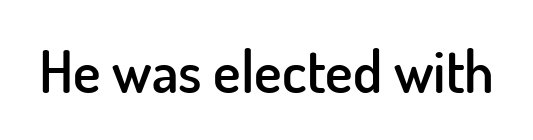
Nothing unusual about the tracking: characters are spaced as the font intends. Here the designer chose a conventional face with non-uniform glyph widths. Moderately thickened strokes mark this as semibold type. Grotesque or geometric, the face here clearly has no serifs.
